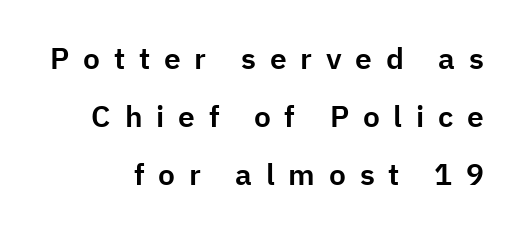
Does the type have serifs? No, each stem ends abruptly. Plain, unruled lines of type. These lines stand farther apart than default settings would place them. Tall strokes in this sample are plumb rather than angled.
